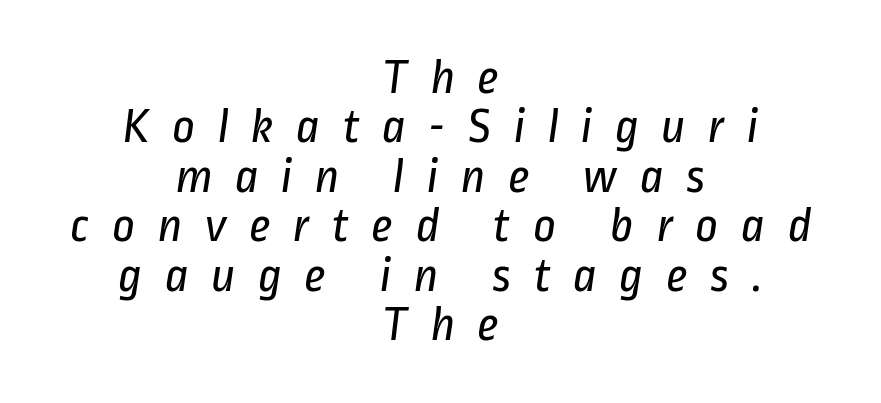
Notice how the passage keeps no hard edge, just a central spine. Lines of text with bare space underneath. The characters display no serif detailing; their extremities are plain. Each new line begins almost immediately beneath the previous one. Short note: letters widely spaced. The letters advance in unequal steps, a hallmark of proportional type.
